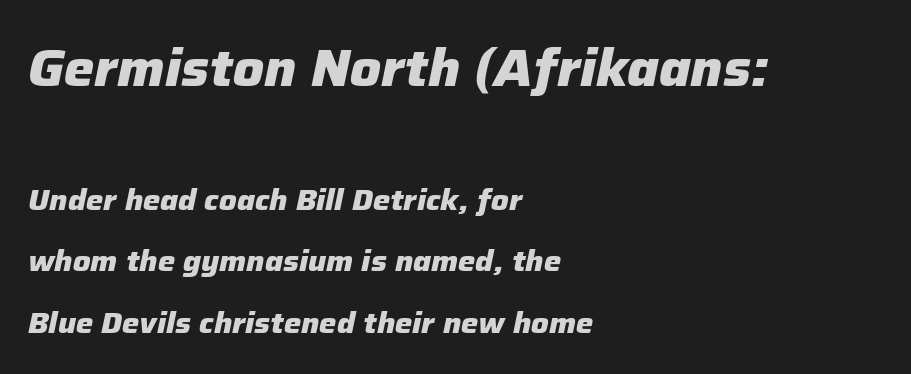
The image shows 51 px heavy type, italic (leaning right); set left-aligned, loose line spacing (2.12x), normal letter spacing, not underlined; the first (top) block is 1.76x larger; low stroke contrast and a medium x-height.
